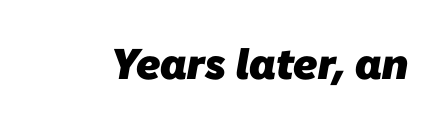
These lines keep a tight, regular rhythm from letter to letter. Decoration check: the copy has no underline. Nope, no serifs anywhere on these letters. Pretty heavy lettering here — definitely bold.
